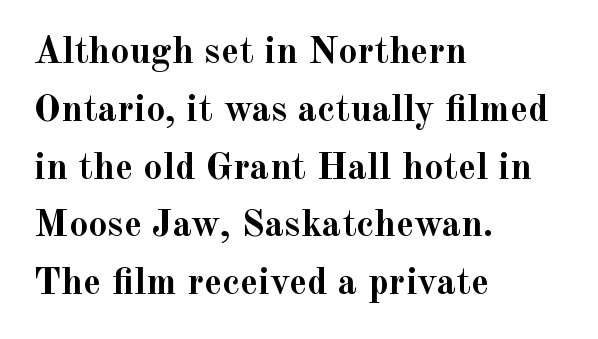
The image shows 38 px semibold serif type, upright; set left-aligned, normal line spacing (1.52x), normal letter spacing, not underlined; a small x-height.
